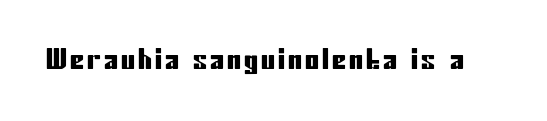
{"serif": "no", "italic": "no", "width": "condensed", "stroke_contrast": "low", "x_height": "medium", "monospaced": "no", "underline": "no", "glyph_px": 28}
